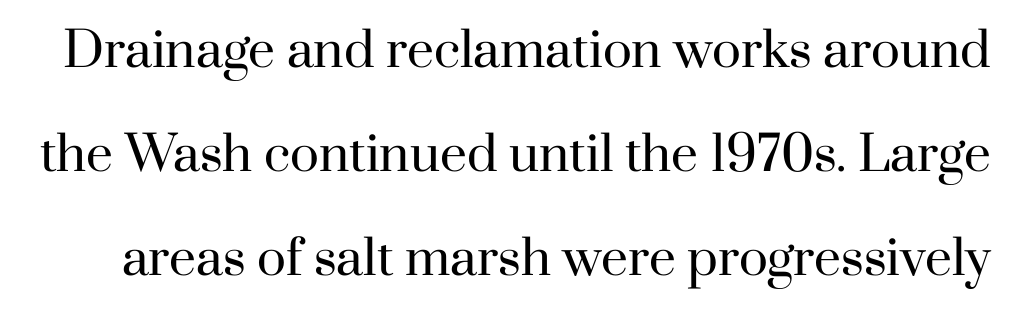
{"serif": "yes", "italic": "no", "bold": "no", "weight": "regular", "width": "normal", "stroke_contrast": "high", "x_height": "small", "monospaced": "no", "underline": "no", "line_spacing": "loose", "line_spacing_ratio": 2.17, "letter_spacing": "normal", "letter_spacing_em": 0.0, "glyph_px": 48}
